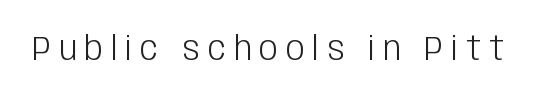
These lines are composed in type without serifs. This sample uses an upright cut, with every glyph sitting square on the baseline. Letters have the restrained weight of plain body copy at most. This sample has the flowing, uneven cadence of proportional lettering. The tracking jumps out immediately: characters are airy and widely separated.
